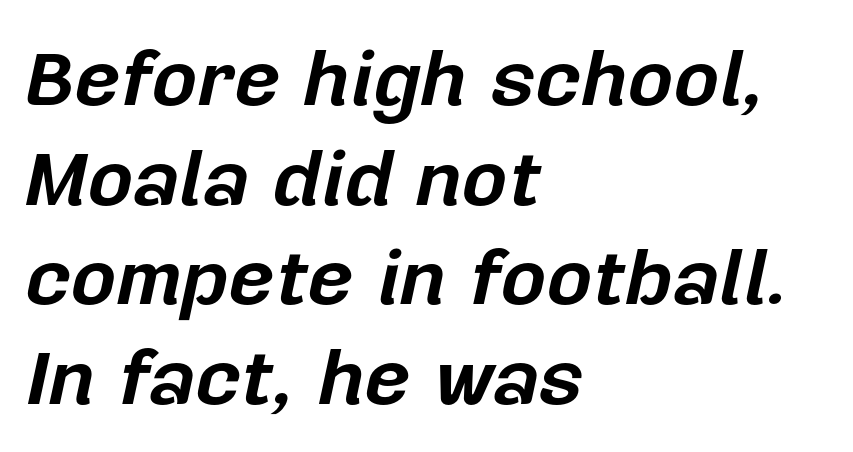
The image shows 79 px bold type, italic (leaning right); set left-aligned, normal line spacing (1.26x), normal letter spacing, not underlined; low stroke contrast and a medium x-height.
